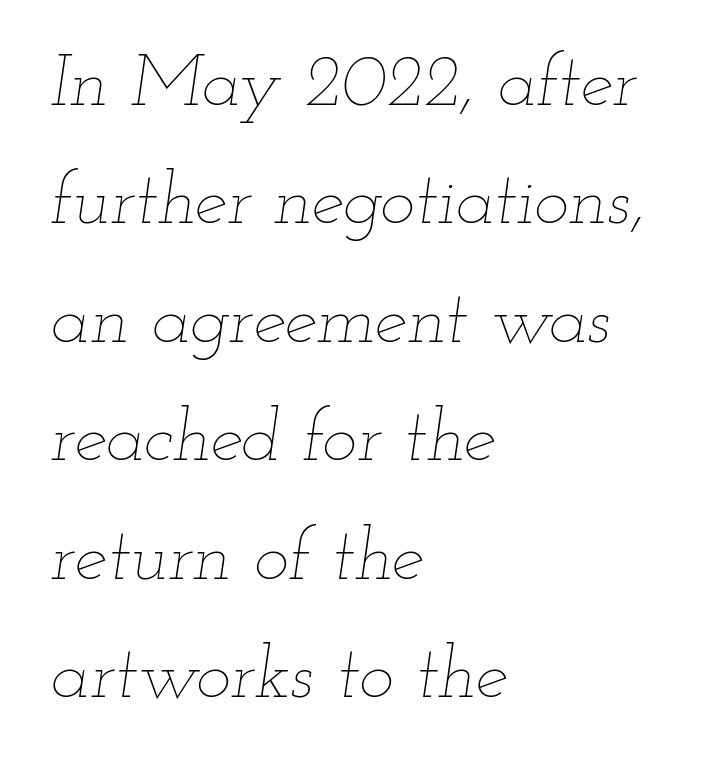
The space between consecutive lines is moderate. The strokes are not fattened; the text isn't bold. The face used here is proportionally spaced, like ordinary book or web type. No extra tracking has been applied to these lines. These lines were composed using italics.
